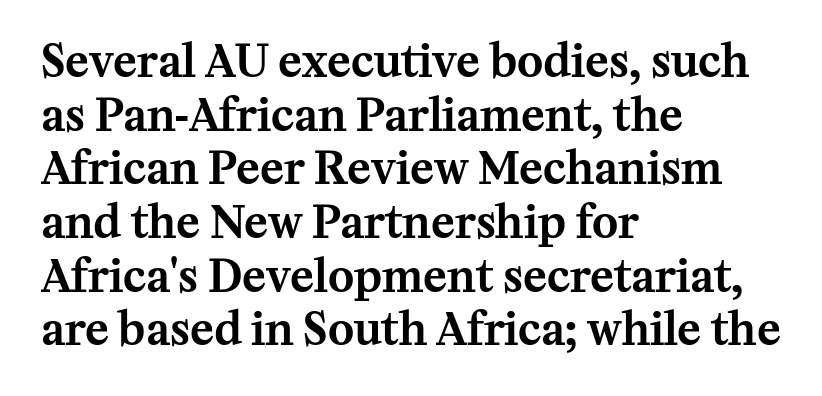
{"serif": "yes", "italic": "no", "width": "normal", "stroke_contrast": "medium", "x_height": "medium", "monospaced": "no", "underline": "no", "align": "left", "line_spacing_ratio": 1.22, "letter_spacing": "normal", "letter_spacing_em": 0.0, "glyph_px": 44}
